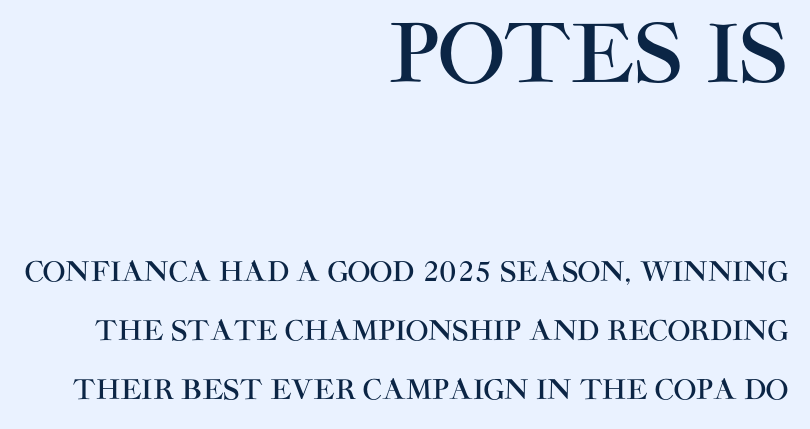
Designer's note — italics off, roman on. Each letter keeps its own natural width here, so spacing adapts to shape. No word sits above an underline. Right-aligned paragraph, ragged on the left. The rendering shows plain stroke endings on the letterforms — a sans-serif design.
